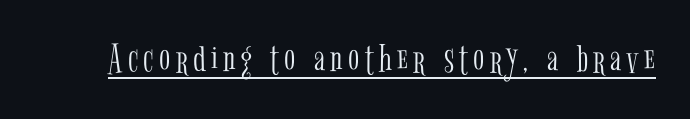
{"serif": "yes", "italic": "no", "bold": "no", "weight": "light", "width": "condensed", "stroke_contrast": "low", "x_height": "medium", "monospaced": "no", "underline": "yes", "glyph_px": 41}
